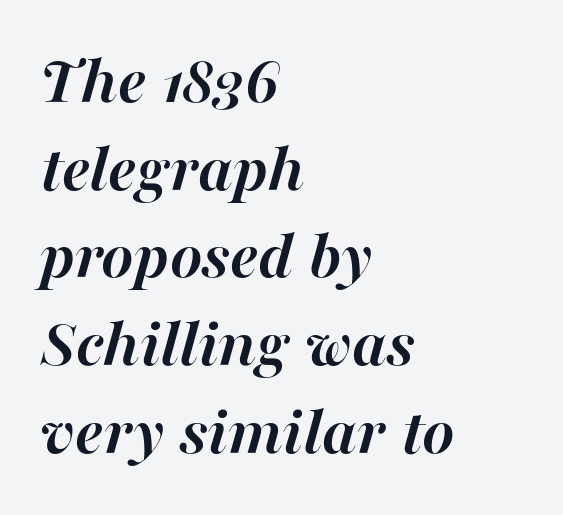
Q: Is the text bold? A: Yes.
Q: Is the text italic (slanted)? A: Yes, it leans right by about 16 degrees.
Q: Is the text underlined? A: No.
Q: How is the paragraph aligned? A: Left-aligned.
Q: Is the spacing between letters normal or unusually wide? A: Normal.
Q: Is the spacing between lines tight, normal or loose? A: Normal.
Q: Width (condensed, normal, or wide)? A: Normal.
Q: Stroke contrast? A: High.
Q: x-height? A: Medium.
Q: Monospaced? A: No.
